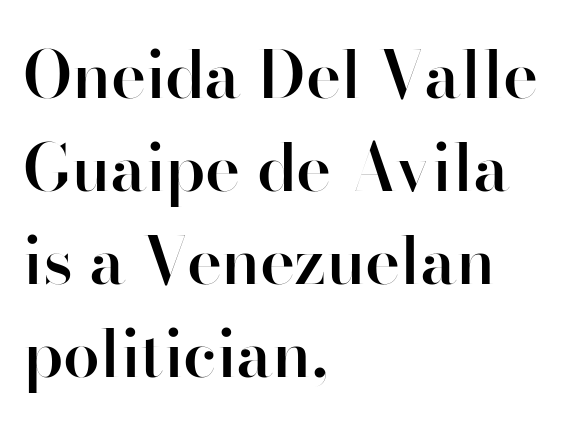
Q: Is the text bold? A: Semi-bold.
Q: Is the text italic (slanted)? A: No, it is upright.
Q: Is the typeface a serif or a sans-serif typeface? A: Sans-serif.
Q: Is the text underlined? A: No.
Q: How is the paragraph aligned? A: Left-aligned.
Q: Is the spacing between letters normal or unusually wide? A: Normal.
Q: Is the spacing between lines tight, normal or loose? A: Normal.
Q: Width (condensed, normal, or wide)? A: Normal.
Q: Stroke contrast? A: High.
Q: x-height? A: Small.
Q: Monospaced? A: No.
